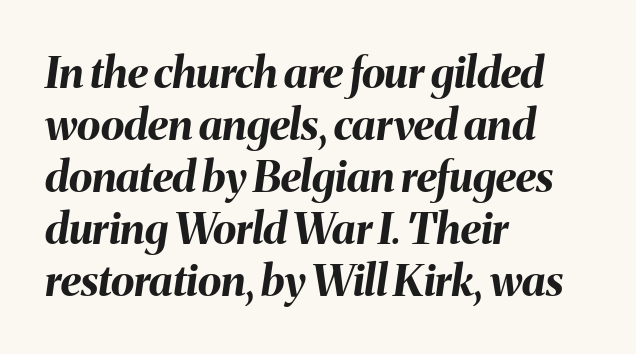
The image shows 43 px bold type, italic (leaning right); set left-aligned, line spacing 1.21x, normal letter spacing, not underlined; medium stroke contrast and a medium x-height.
